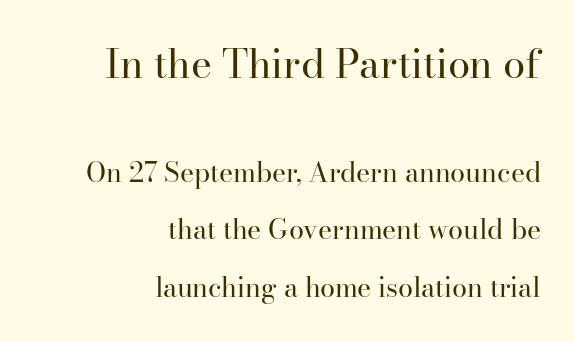
{"serif": "yes", "italic": "no", "bold": "no", "weight": "regular", "width": "normal", "stroke_contrast": "high", "x_height": "small", "monospaced": "no", "underline": "no", "align": "right", "line_spacing": "loose", "line_spacing_ratio": 2.14, "letter_spacing": "normal", "letter_spacing_em": 0.0, "larger_block": "first", "size_ratio": 1.48, "glyph_px": 40}
